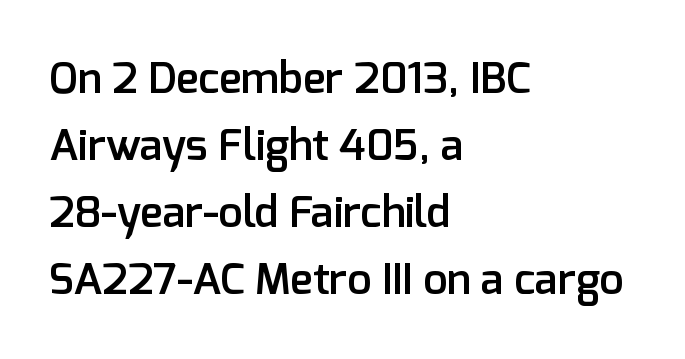
I'd describe the lettering as semibold — firm but not a full bold. Tracking here is standard; glyphs follow each other at the usual distance. The typography opts for an upright posture over an oblique one. A bare baseline throughout the passage.
